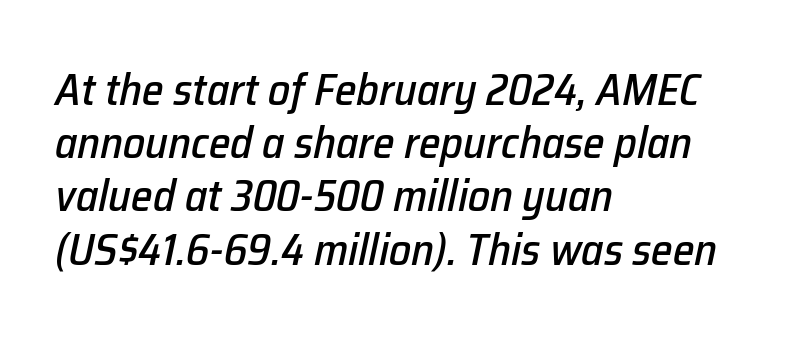
The image shows 44 px text type, italic (leaning right); set left-aligned, line spacing 1.21x, normal letter spacing, not underlined; low stroke contrast and a medium x-height.
